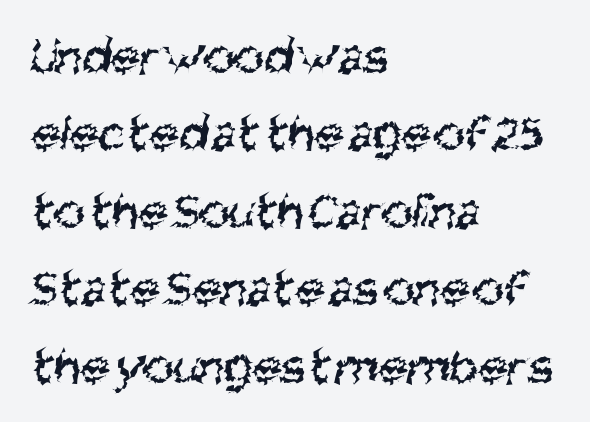
Q: Is the text bold? A: No.
Q: Is the typeface a serif or a sans-serif typeface? A: Sans-serif.
Q: Is the text underlined? A: No.
Q: How is the paragraph aligned? A: Left-aligned.
Q: Is the spacing between letters normal or unusually wide? A: Normal.
Q: Is the spacing between lines tight, normal or loose? A: Normal.
Q: Width (condensed, normal, or wide)? A: Condensed.
Q: Stroke contrast? A: Medium.
Q: x-height? A: Large.
Q: Monospaced? A: No.
